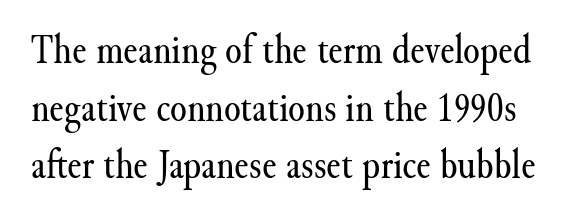
{"serif": "yes", "italic": "no", "bold": "no", "weight": "regular", "width": "normal", "stroke_contrast": "medium", "x_height": "small", "monospaced": "no", "underline": "no", "line_spacing": "normal", "line_spacing_ratio": 1.34, "letter_spacing": "normal", "letter_spacing_em": 0.0, "glyph_px": 43}
